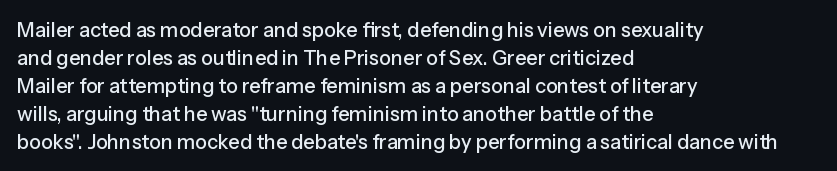
Ordinary non-slanted type is in use. Type without underlining. A typesetter would call this zero additional tracking. Horizontally, the lines are justified to the leading edge only. Honestly, the row spacing looks completely unremarkable.
